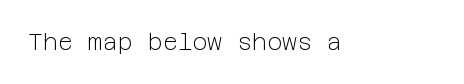
The type is set solid horizontally, with unmodified tracking. Words float on clear page, feet unadorned. A quiet, ordinary-to-light weight characterises the typeface. The type sits square on the baseline with zero lean.
